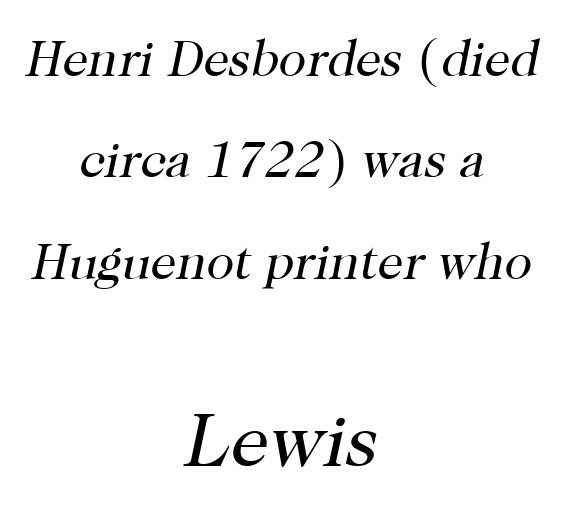
Q: Is the text bold? A: No.
Q: Is the text italic (slanted)? A: Yes, it leans right by about 12 degrees.
Q: Is the typeface a serif or a sans-serif typeface? A: Serif.
Q: Is the text underlined? A: No.
Q: How is the paragraph aligned? A: Centered.
Q: Is the spacing between letters normal or unusually wide? A: Normal.
Q: Is the spacing between lines tight, normal or loose? A: Loose.
Q: Which block of text is set in a larger size, the first (top) or the second (bottom)? A: The second (bottom) one.
Q: Width (condensed, normal, or wide)? A: Normal.
Q: Stroke contrast? A: High.
Q: x-height? A: Medium.
Q: Monospaced? A: No.
